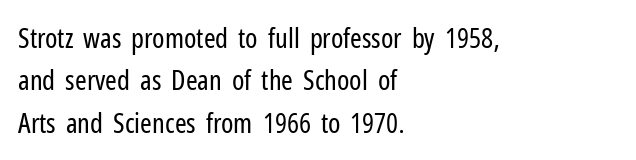
Q: Is the text bold? A: No.
Q: Is the text italic (slanted)? A: No, it is upright.
Q: Is the typeface a serif or a sans-serif typeface? A: Sans-serif.
Q: Is the text underlined? A: No.
Q: How is the paragraph aligned? A: Left-aligned.
Q: Is the spacing between letters normal or unusually wide? A: Normal.
Q: Is the spacing between lines tight, normal or loose? A: Normal.
Q: Width (condensed, normal, or wide)? A: Condensed.
Q: Stroke contrast? A: Low.
Q: x-height? A: Medium.
Q: Monospaced? A: No.
